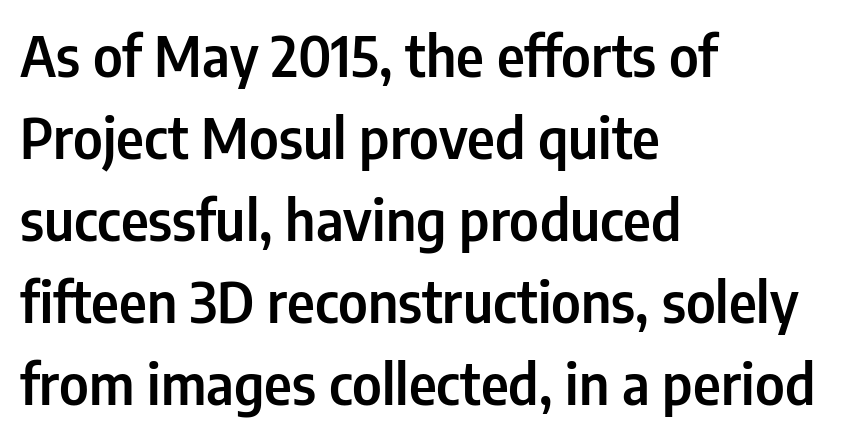
No italicization has been applied; the sample stays upright. Typographically, this falls in the sans-serif category. Looks like regular typesetting: each glyph gets only the width it needs. The lines sit at an ordinary, default distance from one another.
